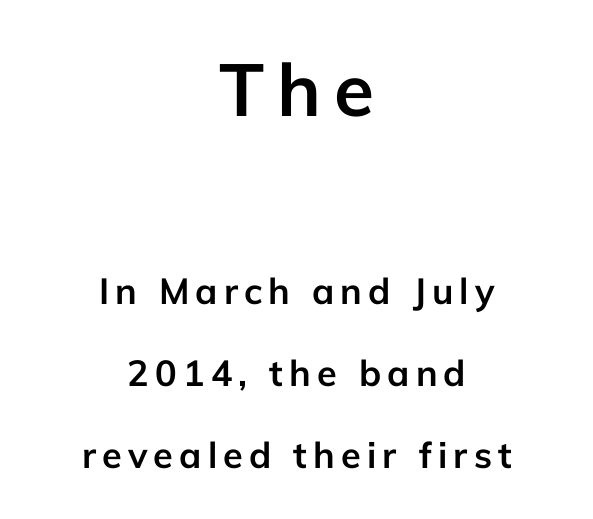
{"serif": "no", "italic": "no", "bold": "yes", "weight": "semibold", "width": "normal", "stroke_contrast": "low", "x_height": "medium", "monospaced": "no", "underline": "no", "align": "center", "line_spacing": "loose", "line_spacing_ratio": 2.28, "larger_block": "first", "size_ratio": 2.03, "glyph_px": 73}
